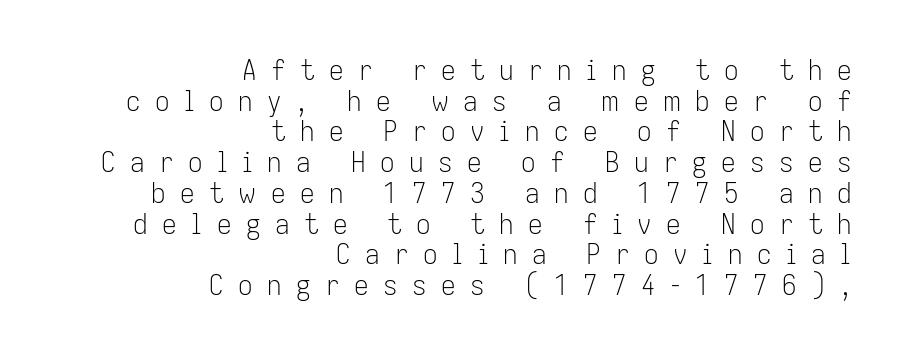
{"serif": "no", "italic": "no", "bold": "no", "weight": "light", "width": "condensed", "stroke_contrast": "low", "x_height": "medium", "monospaced": "no", "underline": "no", "align": "right", "line_spacing": "tight", "line_spacing_ratio": 1.06, "letter_spacing": "wide", "letter_spacing_em": 0.5, "glyph_px": 29}
